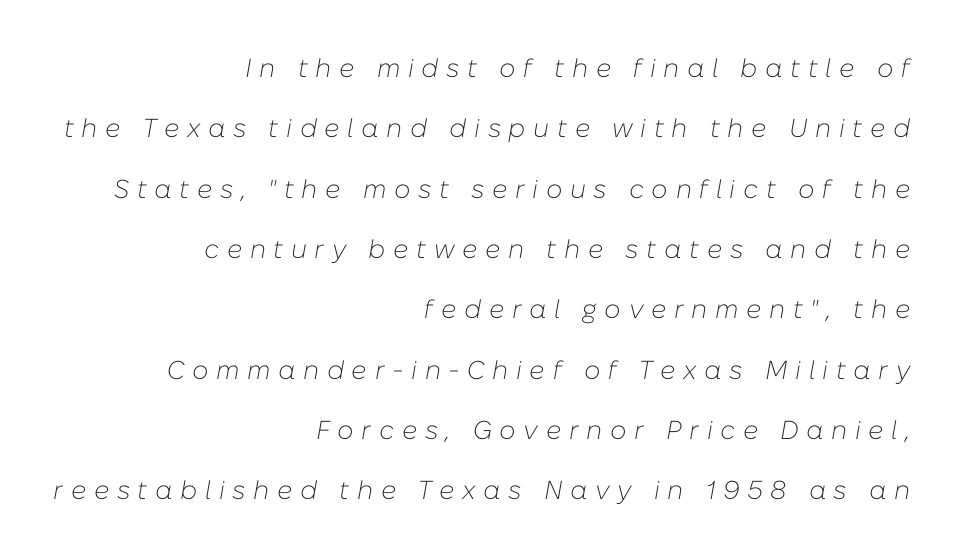
The gap between lines stays unmarked. Where is the straight margin? On the right. Vertical stems look standard width or narrower in stroke. The horizontal fit of the characters is loose and conspicuously gappy. Italic? Definitely — the glyphs are oblique. Reading down the column, the eye jumps a long way to each next line.
